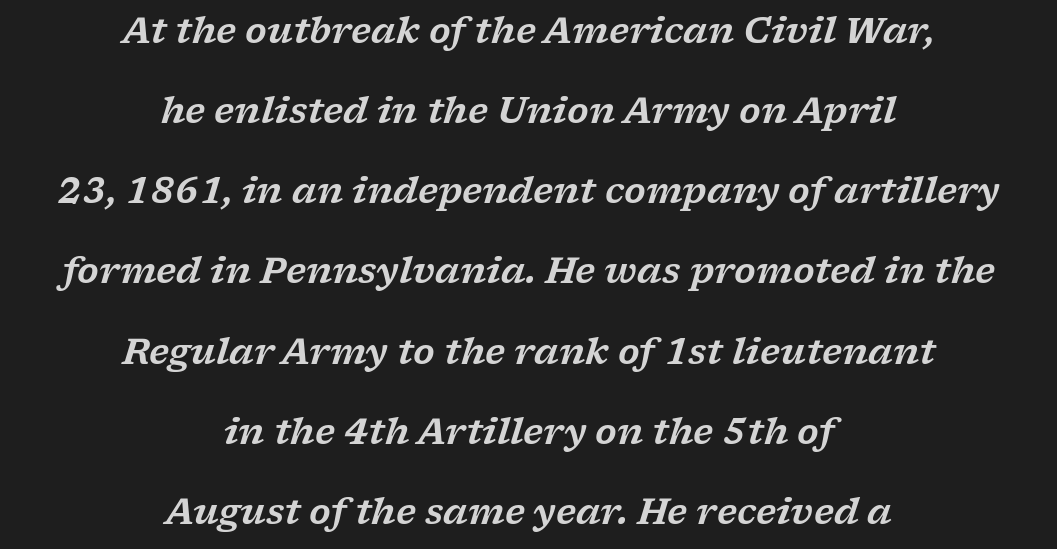
The image shows 35 px wide serif type, italic (leaning right); set centered, loose line spacing (2.29x), normal letter spacing, not underlined; low stroke contrast and a medium x-height.
